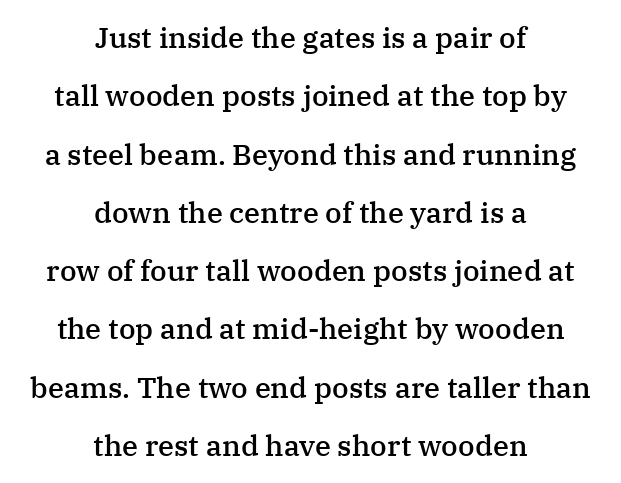
{"serif": "yes", "italic": "no", "bold": "semi", "weight": "semibold", "width": "normal", "stroke_contrast": "medium", "x_height": "medium", "monospaced": "no", "underline": "no", "align": "center", "line_spacing": "loose", "line_spacing_ratio": 2.01, "letter_spacing": "normal", "letter_spacing_em": 0.0, "glyph_px": 29}
